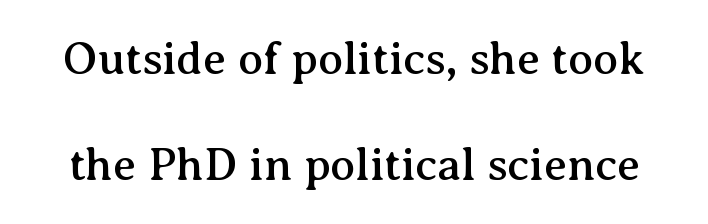
{"serif": "yes", "italic": "no", "width": "normal", "stroke_contrast": "medium", "x_height": "medium", "monospaced": "no", "underline": "no", "line_spacing": "loose", "line_spacing_ratio": 2.31, "letter_spacing": "normal", "letter_spacing_em": 0.0, "glyph_px": 46}
